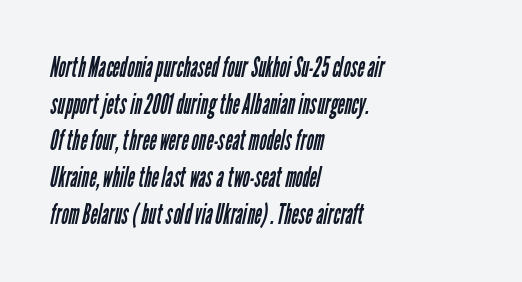
Q: Is the text bold? A: No.
Q: Is the typeface a serif or a sans-serif typeface? A: Sans-serif.
Q: Is the text underlined? A: No.
Q: How is the paragraph aligned? A: Left-aligned.
Q: Is the spacing between letters normal or unusually wide? A: Normal.
Q: Is the spacing between lines tight, normal or loose? A: Normal.
Q: Width (condensed, normal, or wide)? A: Condensed.
Q: Stroke contrast? A: Low.
Q: x-height? A: Medium.
Q: Monospaced? A: No.
